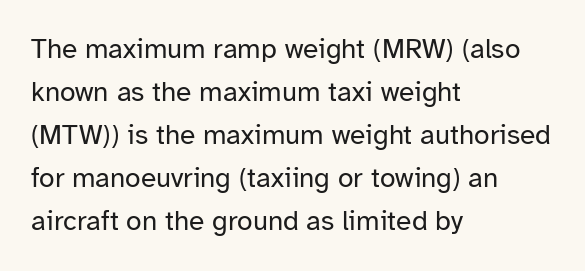
The image shows 28 px regular-weight sans-serif type, upright; set left-aligned, normal line spacing (1.54x), normal letter spacing, not underlined; low stroke contrast and a medium x-height.
